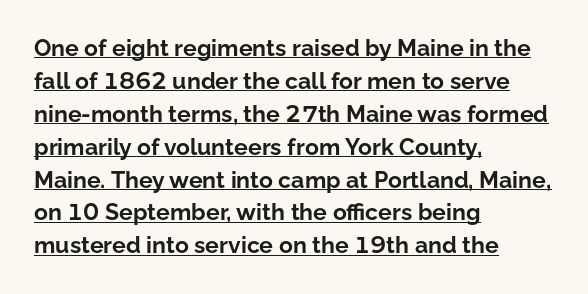
{"italic": "no", "bold": "yes", "underline": "yes", "align": "left", "line_spacing": "normal", "line_spacing_ratio": 1.43, "letter_spacing": "normal", "letter_spacing_em": 0.0, "glyph_px": 23}
